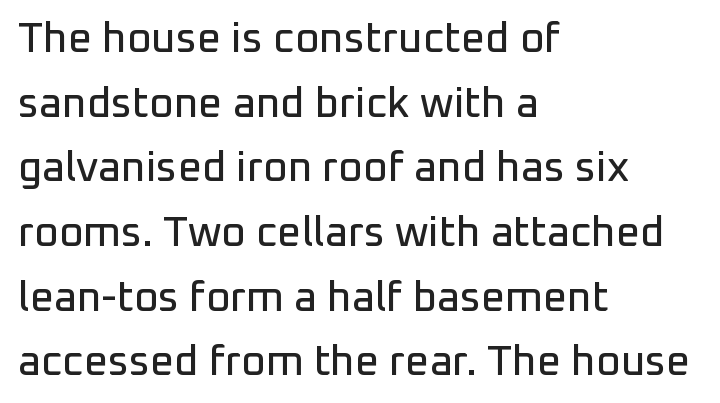
Is this a fixed-width face? No — the glyphs have proportional, varying widths. The foot of each line stays bare and open. What's the leading like? Ordinary, nothing unusual. If you drew a line through each stem, it would be perfectly vertical. The line texture is even and compact thanks to regular tracking.
